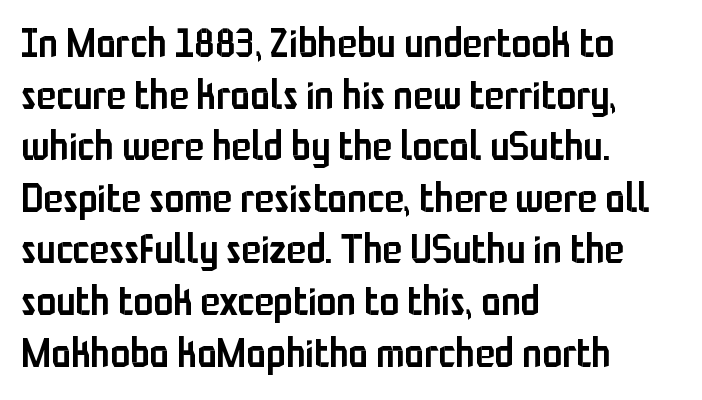
The image shows 40 px semibold, condensed sans-serif type, upright; set left-aligned, normal line spacing (1.29x), normal letter spacing, not underlined; low stroke contrast and a medium x-height.
